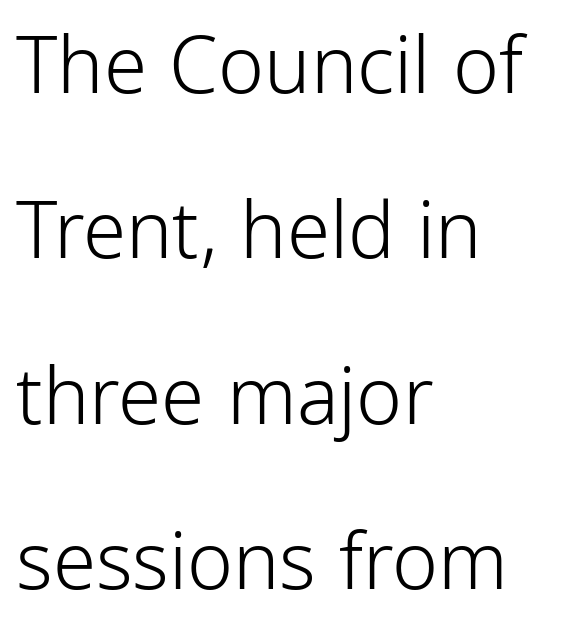
The image shows 78 px light, condensed sans-serif type, upright; set left-aligned, loose line spacing (2.12x), normal letter spacing, not underlined; low stroke contrast and a medium x-height.
